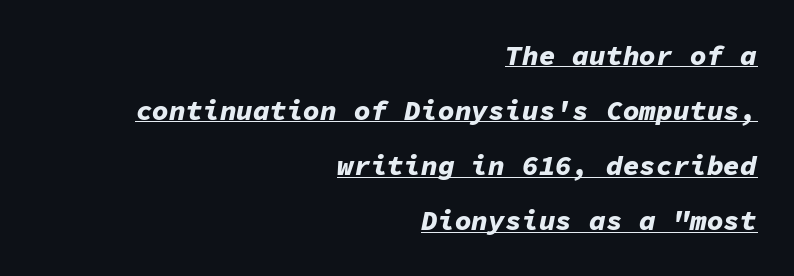
{"italic": "yes", "lean": "right", "slant_degrees": 11, "bold": "yes", "weight": "bold", "width": "normal", "stroke_contrast": "low", "x_height": "medium", "monospaced": "yes", "underline": "yes", "align": "right", "line_spacing": "loose", "line_spacing_ratio": 1.97, "letter_spacing": "normal", "letter_spacing_em": 0.0, "glyph_px": 28}
